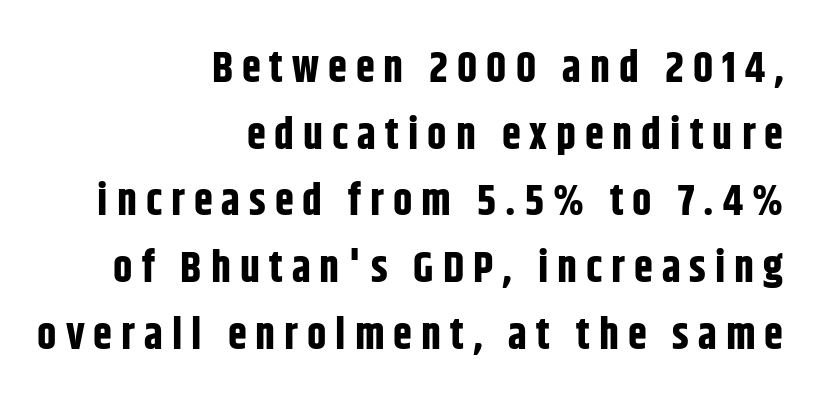
Q: Is the text bold? A: Yes.
Q: Is the text italic (slanted)? A: No, it is upright.
Q: Is the typeface a serif or a sans-serif typeface? A: Sans-serif.
Q: Is the text underlined? A: No.
Q: How is the paragraph aligned? A: Right-aligned.
Q: Is the spacing between letters normal or unusually wide? A: Unusually wide.
Q: Is the spacing between lines tight, normal or loose? A: Normal.
Q: Width (condensed, normal, or wide)? A: Condensed.
Q: Stroke contrast? A: Low.
Q: x-height? A: Large.
Q: Monospaced? A: No.
